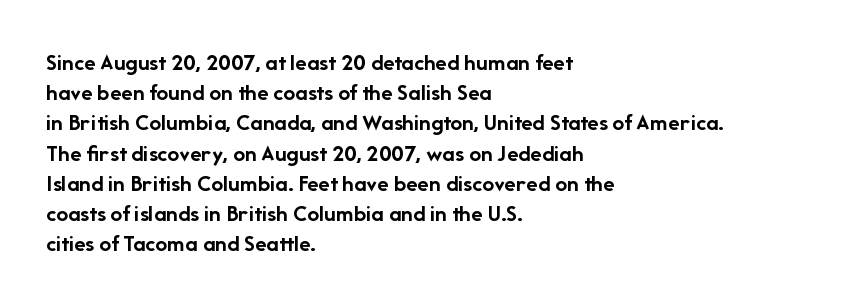
The image shows 24 px bold type, upright; set left-aligned, normal line spacing (1.26x), normal letter spacing, not underlined.
